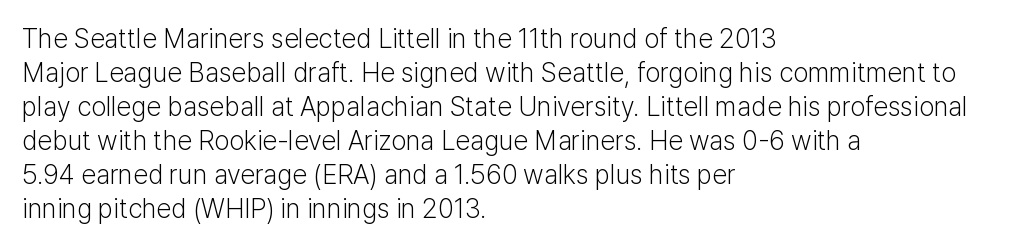
The image shows 27 px text type, upright; set left-aligned, normal line spacing (1.26x), normal letter spacing, not underlined.
